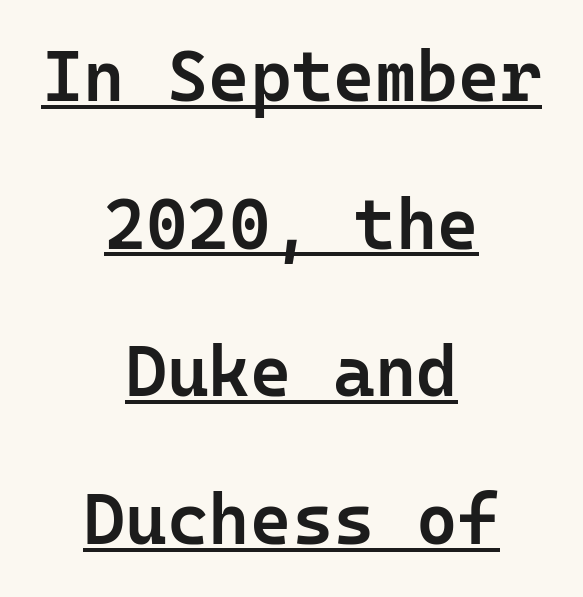
Its strokes are somewhat broadened, the hallmark of semibold type. Here the glyphs are tracked normally, forming tight word shapes. Notice the wide empty band between every row — that's loose leading. This sample uses a sans-serif face.
